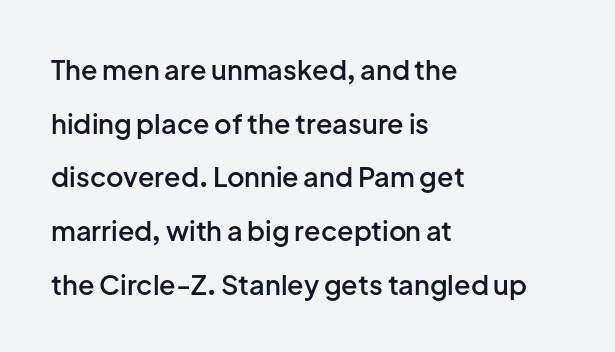
A bit beefed up — I'd call it semibold rather than bold. Words float on clear page, feet unadorned. Every character sits straight up, as roman type does. Horizontally, the lines are justified to the leading edge only. The letters sit at their default tracking, neither squeezed nor spread. Widely set lines give the paragraph a tall, airy silhouette.
